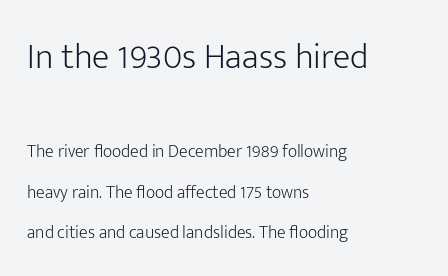
The image shows 36 px light sans-serif type, upright; set left-aligned, loose line spacing (2.24x), normal letter spacing, not underlined; the first (top) block is 2.0x larger; low stroke contrast and a medium x-height.
